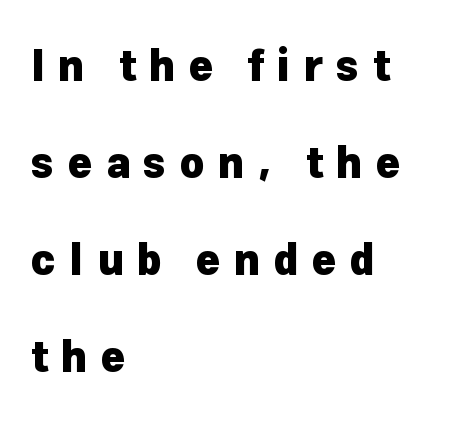
To sum up the face: it is a sans, with no serifs. The tracking reads as deliberately expanded to a designer's eye. Glance below the letters and you will spot only blank space. Note the varied advance widths — an 'i' is clearly narrower than an 'm'. Casual observation: everything's shoved over to the left. These lines were composed using upright roman letters.
